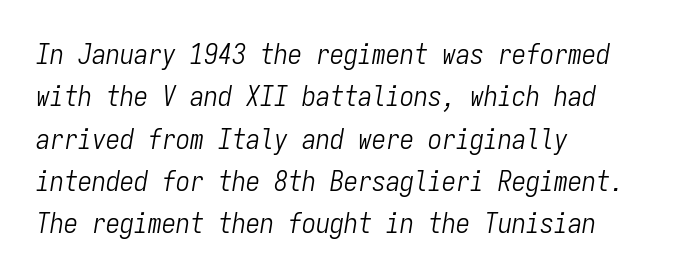
The image shows 28 px light, condensed type, italic (leaning right), monospaced; set left-aligned, normal line spacing (1.51x), normal letter spacing, not underlined; low stroke contrast and a medium x-height.
